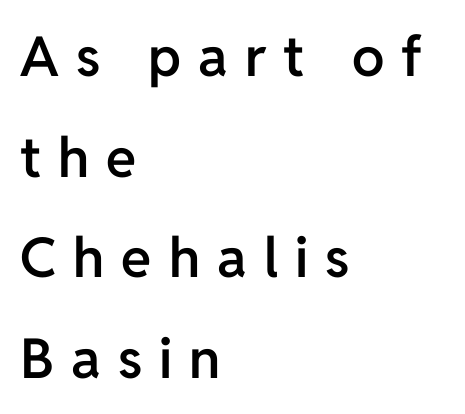
Q: Is the text bold? A: Semi-bold.
Q: Is the text italic (slanted)? A: No, it is upright.
Q: Is the typeface a serif or a sans-serif typeface? A: Sans-serif.
Q: Is the text underlined? A: No.
Q: How is the paragraph aligned? A: Left-aligned.
Q: Is the spacing between letters normal or unusually wide? A: Unusually wide.
Q: Width (condensed, normal, or wide)? A: Normal.
Q: Stroke contrast? A: Low.
Q: x-height? A: Medium.
Q: Monospaced? A: No.
